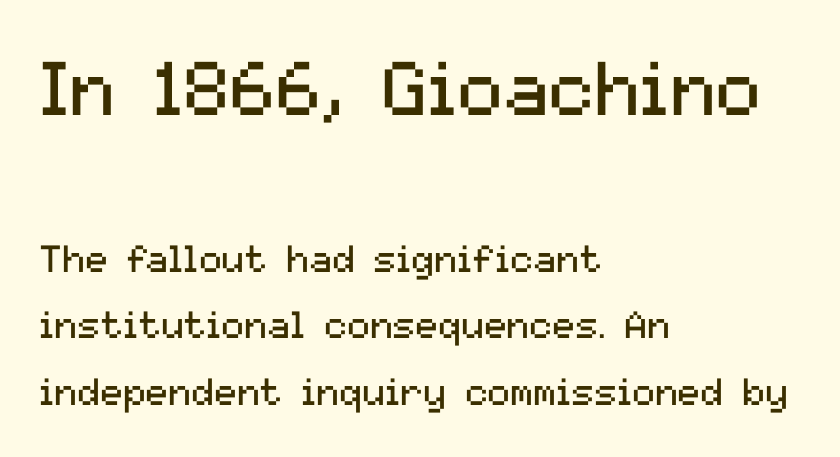
{"serif": "no", "italic": "no", "bold": "no", "weight": "regular", "width": "normal", "stroke_contrast": "medium", "x_height": "medium", "monospaced": "no", "underline": "no", "align": "left", "line_spacing_ratio": 1.76, "letter_spacing": "normal", "letter_spacing_em": 0.0, "larger_block": "first", "size_ratio": 2.0, "glyph_px": 76}
